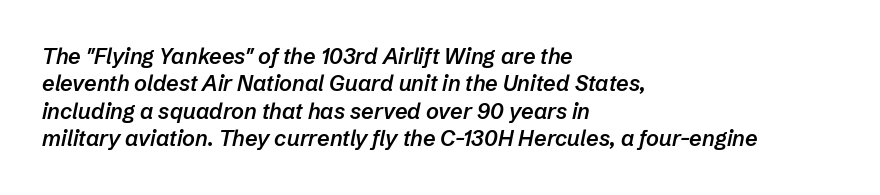
Q: Is the text bold? A: Semi-bold.
Q: Is the text italic (slanted)? A: Yes, it leans right by about 12 degrees.
Q: Is the text underlined? A: No.
Q: How is the paragraph aligned? A: Left-aligned.
Q: Is the spacing between letters normal or unusually wide? A: Normal.
Q: Is the spacing between lines tight, normal or loose? A: Normal.
